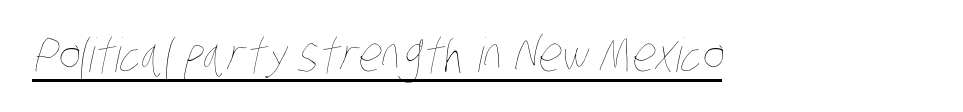
{"bold": "no", "weight": "thin", "width": "condensed", "stroke_contrast": "low", "x_height": "large", "monospaced": "no", "underline": "yes", "letter_spacing": "normal", "letter_spacing_em": 0.0, "glyph_px": 47}
